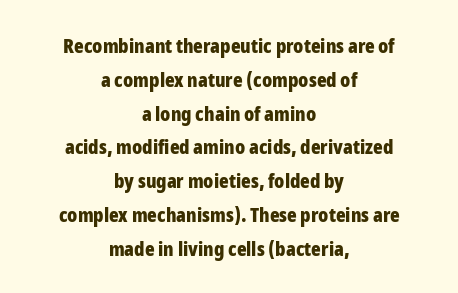
Q: Is the text bold? A: Yes.
Q: Is the text italic (slanted)? A: No, it is upright.
Q: Is the text underlined? A: No.
Q: How is the paragraph aligned? A: Centered.
Q: Is the spacing between letters normal or unusually wide? A: Normal.
Q: Is the spacing between lines tight, normal or loose? A: Normal.
